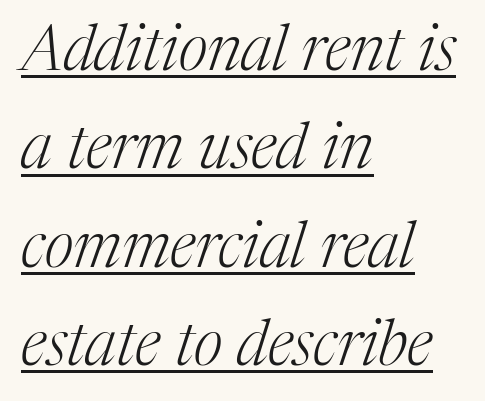
Left-aligned paragraph, ragged on the right. Would a proofreader flag this as italicized? Yes. Looks like regular typesetting: each glyph gets only the width it needs. Summary of weight: not heavy and not bold. The rendering keeps characters at their native spacing.
